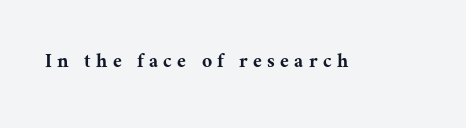
{"italic": "no", "underline": "no", "letter_spacing": "wide", "letter_spacing_em": 0.26, "glyph_px": 22}
